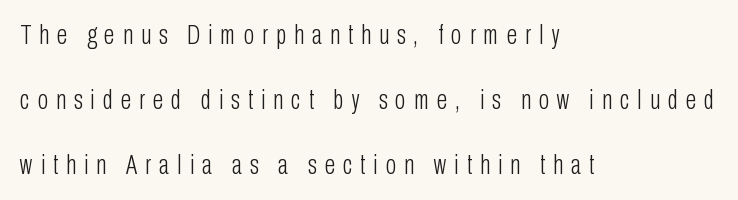
Q: Is the text bold? A: No.
Q: Is the text italic (slanted)? A: No, it is upright.
Q: Is the text underlined? A: No.
Q: How is the paragraph aligned? A: Left-aligned.
Q: Is the spacing between letters normal or unusually wide? A: Unusually wide.
Q: Is the spacing between lines tight, normal or loose? A: Loose.
